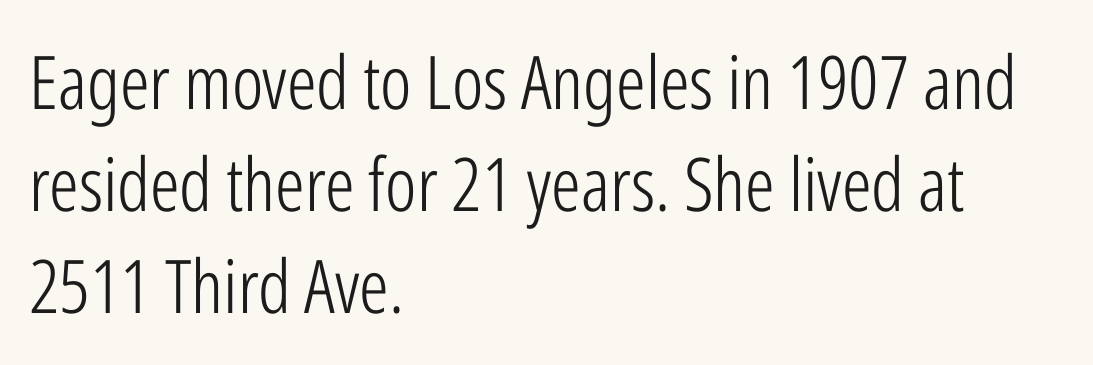
Left-aligned paragraph, ragged on the right. This sample has the flowing, uneven cadence of proportional lettering. The weight tops out at a normal text grade. Descenders hang freely into open space.
